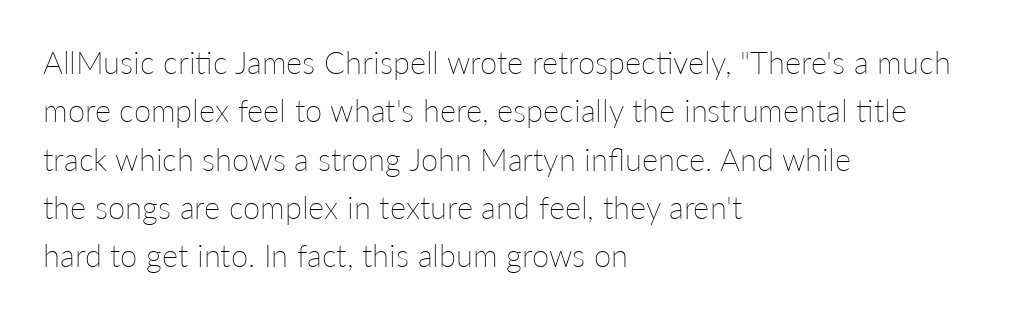
Does extra space separate the letters? No, they use regular spacing. Character widths vary here, with narrow letters taking less room than wide ones. Stroke mass is kept to a normal reading level or below. The compositor pushed each line to the left boundary. The gap between lines stays unmarked.
